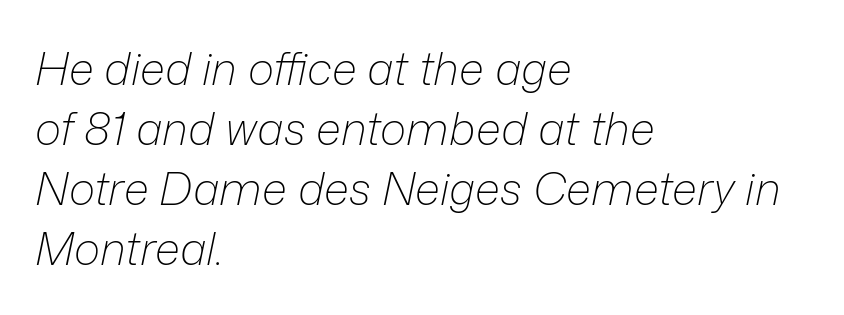
The image shows 45 px light type, italic (leaning right); set left-aligned, normal line spacing (1.33x), normal letter spacing, not underlined; low stroke contrast and a medium x-height.
